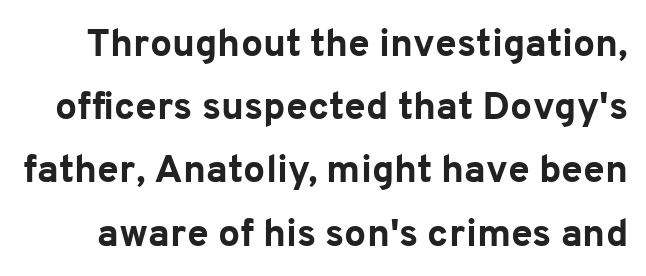
Q: Is the text bold? A: Yes.
Q: Is the text italic (slanted)? A: No, it is upright.
Q: Is the typeface a serif or a sans-serif typeface? A: Sans-serif.
Q: Is the text underlined? A: No.
Q: Is the spacing between letters normal or unusually wide? A: Normal.
Q: Is the spacing between lines tight, normal or loose? A: Normal.
Q: Width (condensed, normal, or wide)? A: Normal.
Q: Stroke contrast? A: Low.
Q: x-height? A: Medium.
Q: Monospaced? A: No.
